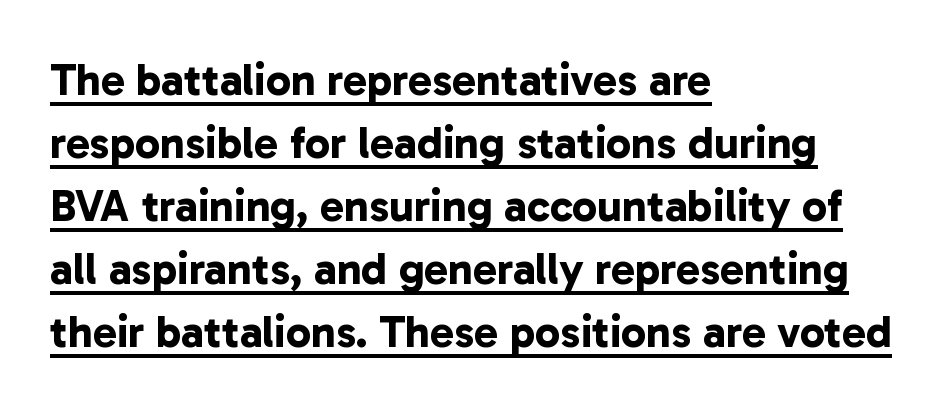
The image shows 45 px bold sans-serif type; set left-aligned, normal line spacing (1.4x), normal letter spacing, underlined; low stroke contrast and a medium x-height.
